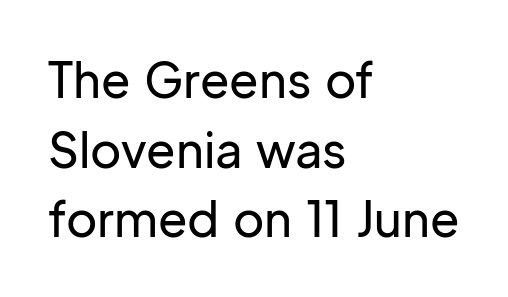
{"serif": "no", "italic": "no", "width": "normal", "stroke_contrast": "low", "x_height": "medium", "monospaced": "no", "underline": "no", "align": "left", "line_spacing": "normal", "line_spacing_ratio": 1.45, "letter_spacing": "normal", "letter_spacing_em": 0.0, "glyph_px": 48}
